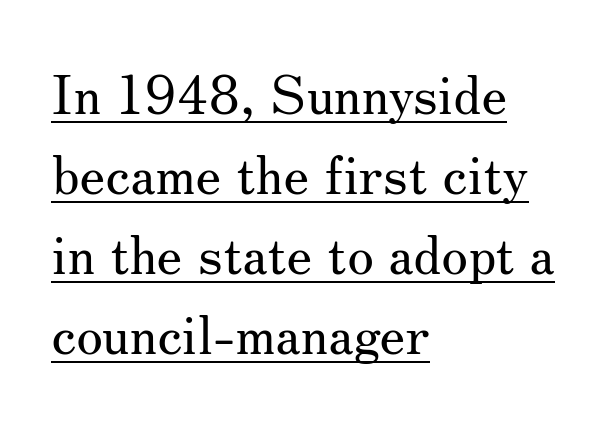
{"serif": "yes", "italic": "no", "bold": "no", "weight": "regular", "width": "normal", "stroke_contrast": "medium", "x_height": "small", "monospaced": "no", "underline": "yes", "align": "left", "line_spacing": "normal", "line_spacing_ratio": 1.48, "letter_spacing": "normal", "letter_spacing_em": 0.0, "glyph_px": 54}
